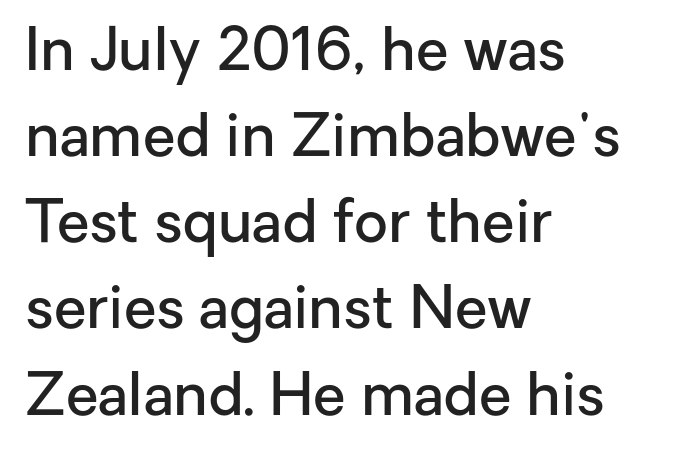
Q: Is the text bold? A: Semi-bold.
Q: Is the text italic (slanted)? A: No, it is upright.
Q: Is the typeface a serif or a sans-serif typeface? A: Sans-serif.
Q: Is the text underlined? A: No.
Q: How is the paragraph aligned? A: Left-aligned.
Q: Is the spacing between letters normal or unusually wide? A: Normal.
Q: Is the spacing between lines tight, normal or loose? A: Normal.
Q: Width (condensed, normal, or wide)? A: Normal.
Q: Stroke contrast? A: Low.
Q: x-height? A: Medium.
Q: Monospaced? A: No.
